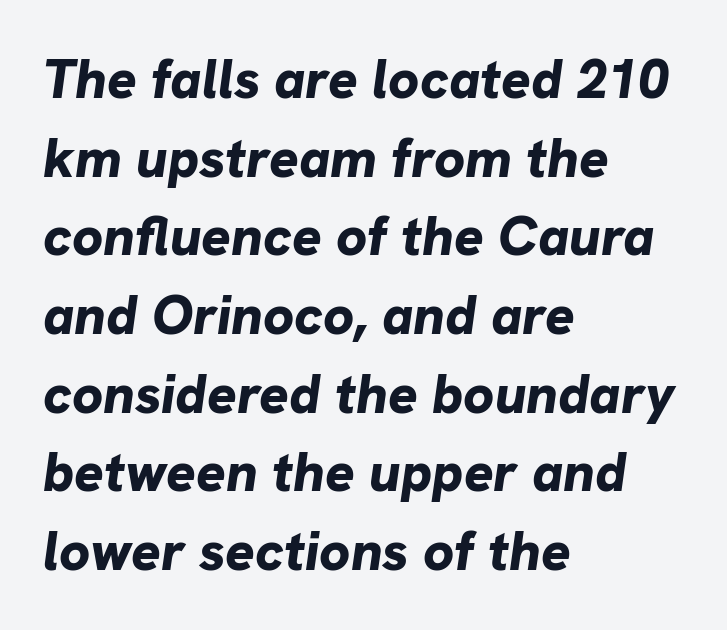
The image shows 55 px bold type, italic (leaning right); set left-aligned, normal line spacing (1.43x), normal letter spacing, not underlined; low stroke contrast and a medium x-height.
